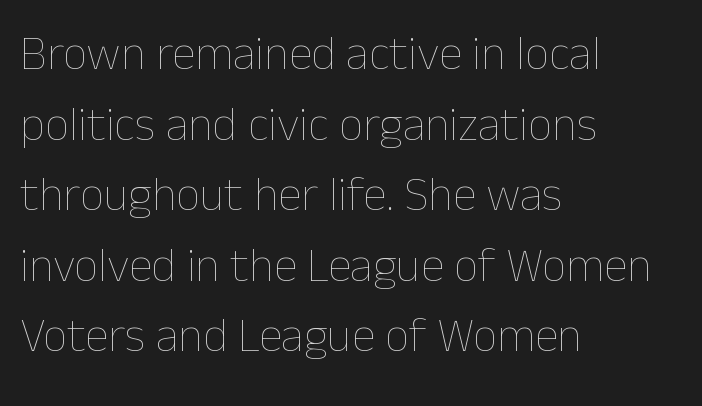
The image shows 48 px thin type, upright; set left-aligned, normal line spacing (1.47x), normal letter spacing, not underlined; low stroke contrast and a medium x-height.
